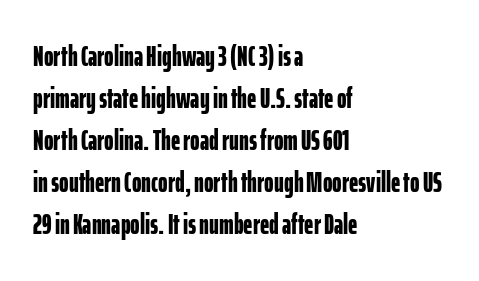
Q: Is the text bold? A: Yes.
Q: Is the text italic (slanted)? A: No, it is upright.
Q: Is the typeface a serif or a sans-serif typeface? A: Sans-serif.
Q: Is the text underlined? A: No.
Q: How is the paragraph aligned? A: Left-aligned.
Q: Is the spacing between letters normal or unusually wide? A: Normal.
Q: Is the spacing between lines tight, normal or loose? A: Normal.
Q: Width (condensed, normal, or wide)? A: Condensed.
Q: Stroke contrast? A: Low.
Q: x-height? A: Medium.
Q: Monospaced? A: No.
